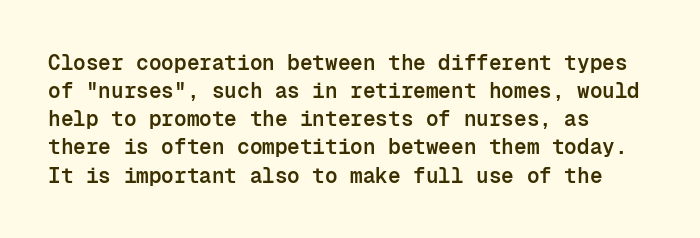
Q: Is the text bold? A: Semi-bold.
Q: Is the text italic (slanted)? A: No, it is upright.
Q: Is the text underlined? A: No.
Q: How is the paragraph aligned? A: Left-aligned.
Q: Is the spacing between letters normal or unusually wide? A: Normal.
Q: Is the spacing between lines tight, normal or loose? A: Normal.
